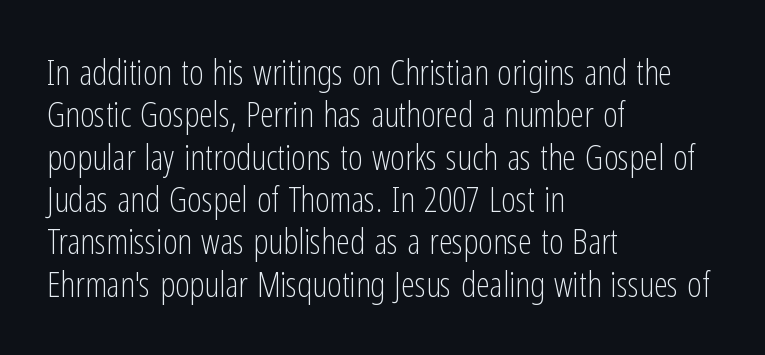
{"serif": "no", "italic": "no", "bold": "no", "weight": "light", "width": "condensed", "stroke_contrast": "low", "x_height": "medium", "monospaced": "no", "underline": "no", "align": "left", "line_spacing_ratio": 1.21, "letter_spacing": "normal", "letter_spacing_em": 0.0, "glyph_px": 35}
